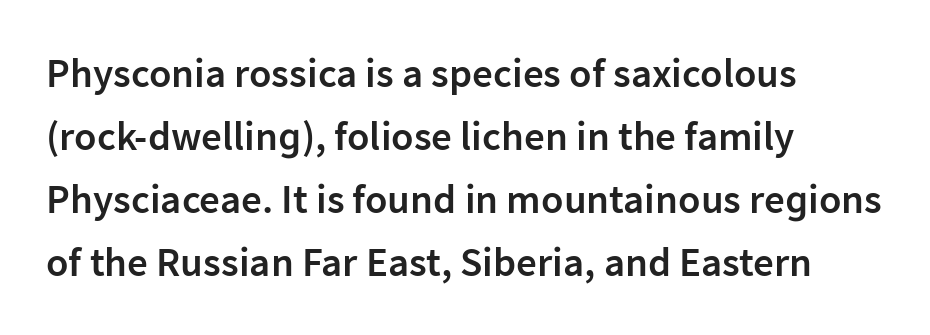
{"serif": "no", "italic": "no", "bold": "semi", "weight": "semibold", "width": "normal", "stroke_contrast": "low", "x_height": "medium", "monospaced": "no", "underline": "no", "align": "left", "line_spacing": "normal", "line_spacing_ratio": 1.54, "letter_spacing": "normal", "letter_spacing_em": 0.0, "glyph_px": 41}
